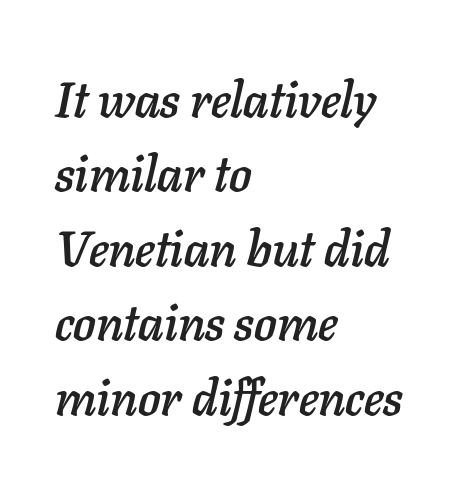
Q: Is the text italic (slanted)? A: Yes, it leans right by about 11 degrees.
Q: Is the text underlined? A: No.
Q: How is the paragraph aligned? A: Left-aligned.
Q: Is the spacing between letters normal or unusually wide? A: Normal.
Q: Is the spacing between lines tight, normal or loose? A: Normal.
Q: Width (condensed, normal, or wide)? A: Normal.
Q: Stroke contrast? A: Low.
Q: x-height? A: Medium.
Q: Monospaced? A: No.
